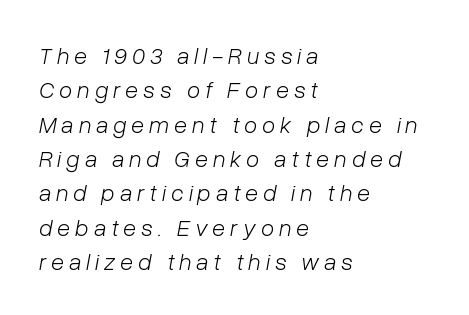
{"italic": "yes", "lean": "right", "slant_degrees": 10, "bold": "no", "underline": "no", "align": "left", "line_spacing": "normal", "line_spacing_ratio": 1.43, "letter_spacing": "wide", "letter_spacing_em": 0.21, "glyph_px": 24}
